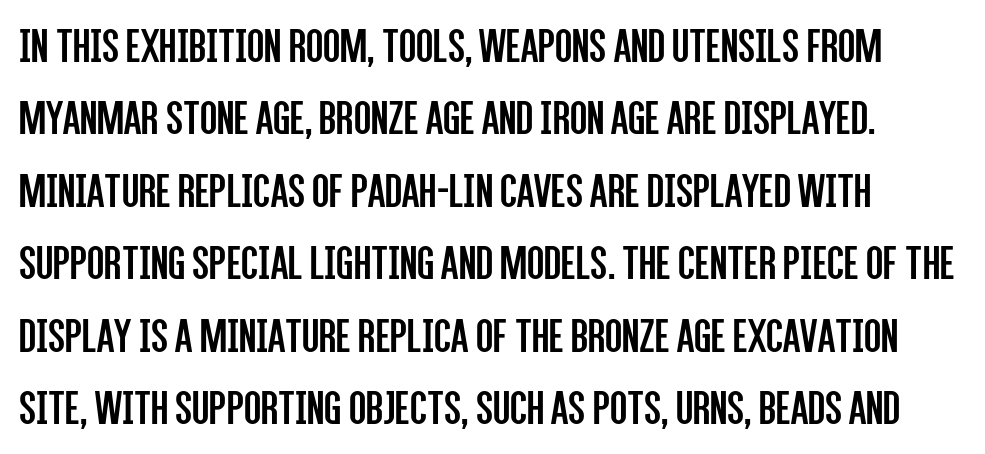
The paragraph has a hard left edge and a soft right edge. Standard letterfit; no display-style spreading of the glyphs. Each row of text sits above clean, open space. Proportional: the letters do not fall into vertical columns. The passage shown is typeset with a sans-serif family. No chunkiness to these letters — they're not bold.
